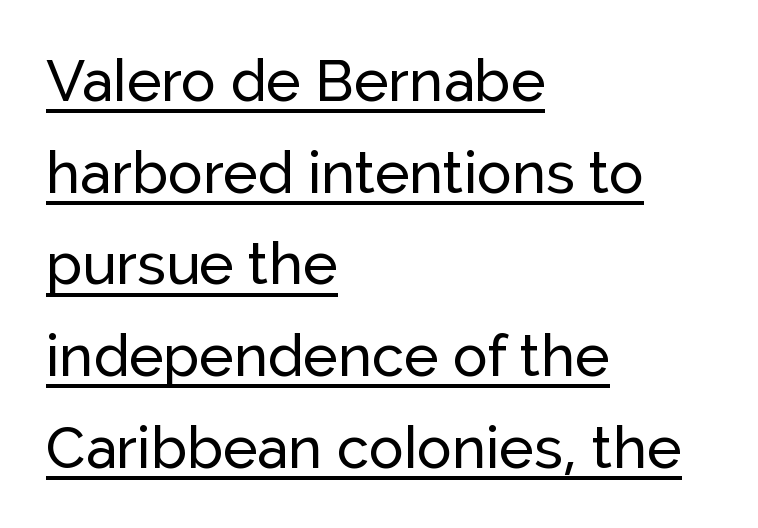
Note the varied advance widths — an 'i' is clearly narrower than an 'm'. A typesetter would label this face a sans. The passage shown stacks its lines at a standard gap. How are the letters spaced? Ordinarily, with no added tracking. Is there an underline? Yes — a line sits under the letters. A student would call this left alignment; a typographer would say flush left, rag right.
